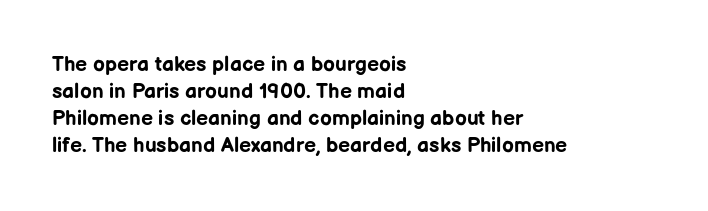
The image shows 21 px bold type, upright; set left-aligned, normal line spacing (1.28x), normal letter spacing, not underlined.
